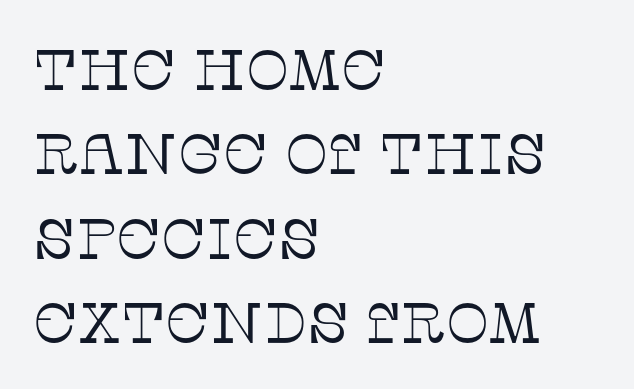
{"serif": "yes", "italic": "no", "bold": "no", "weight": "thin", "width": "normal", "stroke_contrast": "low", "x_height": "large", "monospaced": "no", "underline": "no", "align": "left", "line_spacing": "normal", "line_spacing_ratio": 1.48, "letter_spacing": "normal", "letter_spacing_em": 0.0, "glyph_px": 57}
